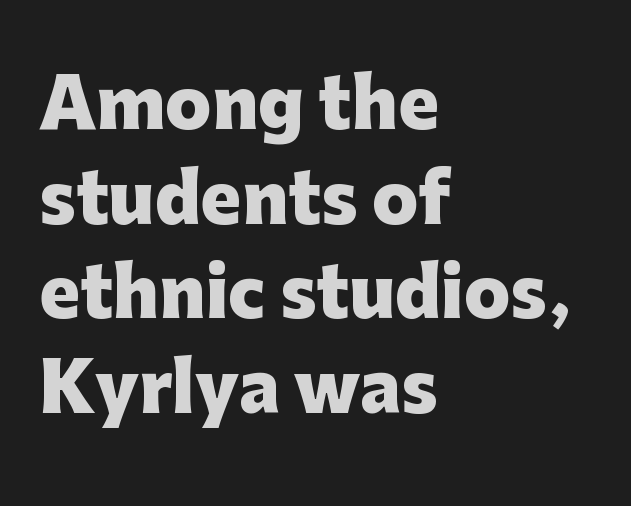
{"serif": "no", "italic": "no", "bold": "yes", "weight": "heavy", "width": "normal", "stroke_contrast": "low", "x_height": "medium", "monospaced": "no", "underline": "no", "align": "left", "line_spacing": "normal", "line_spacing_ratio": 1.39, "letter_spacing": "normal", "letter_spacing_em": 0.0, "glyph_px": 68}
